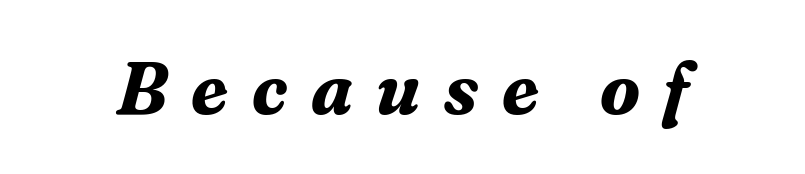
In terms of posture, this sample is oblique. The line texture is sparse and dotted thanks to wide tracking. The typeface chosen for these lines features serifs. Is this a fixed-width face? No — the glyphs have proportional, varying widths.
